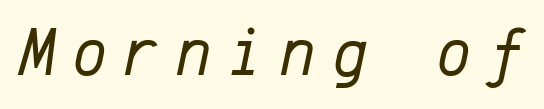
The image shows 68 px regular-weight type, italic (leaning right), monospaced; set unusually wide letter spacing (+0.24 em), not underlined; low stroke contrast and a medium x-height.
